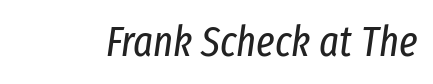
Here the designer chose a conventional face with non-uniform glyph widths. These lines were composed using italics. The gap between lines stays unmarked. Unbolded letterforms with no extra heft.
